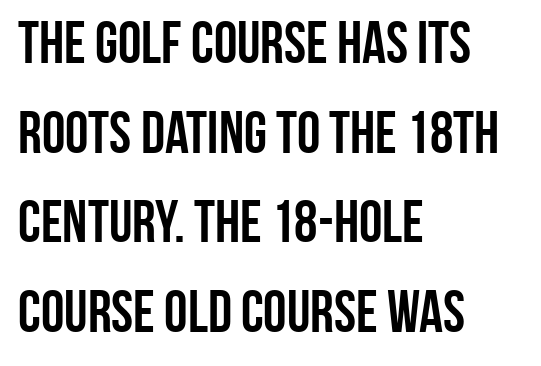
{"serif": "no", "italic": "no", "bold": "yes", "weight": "semibold", "width": "condensed", "stroke_contrast": "low", "x_height": "large", "monospaced": "no", "underline": "no", "align": "left", "line_spacing": "normal", "line_spacing_ratio": 1.52, "letter_spacing": "normal", "letter_spacing_em": 0.0, "glyph_px": 59}
